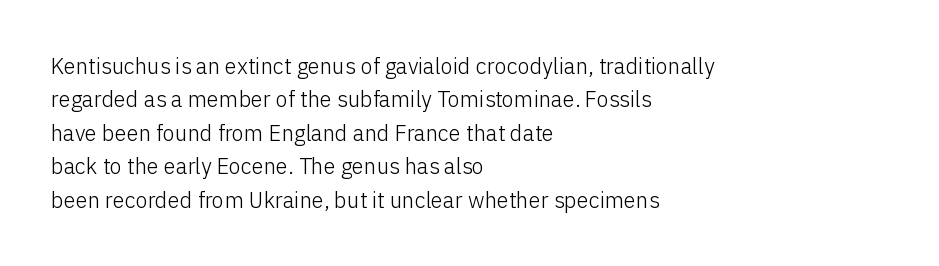
{"italic": "no", "bold": "no", "underline": "no", "align": "left", "line_spacing": "normal", "line_spacing_ratio": 1.52, "letter_spacing": "normal", "letter_spacing_em": 0.0, "glyph_px": 22}
